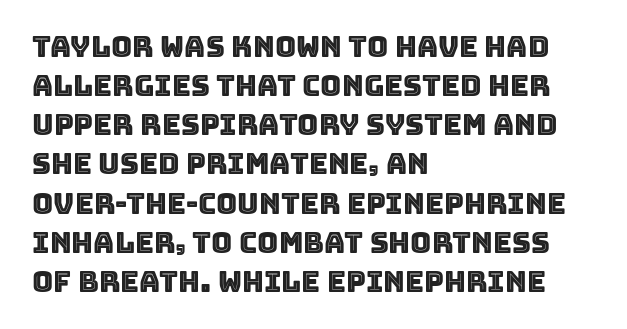
Q: Is the text italic (slanted)? A: No, it is upright.
Q: Is the text underlined? A: No.
Q: How is the paragraph aligned? A: Left-aligned.
Q: Is the spacing between letters normal or unusually wide? A: Normal.
Q: Is the spacing between lines tight, normal or loose? A: Normal.
Q: Width (condensed, normal, or wide)? A: Normal.
Q: x-height? A: Large.
Q: Monospaced? A: No.
